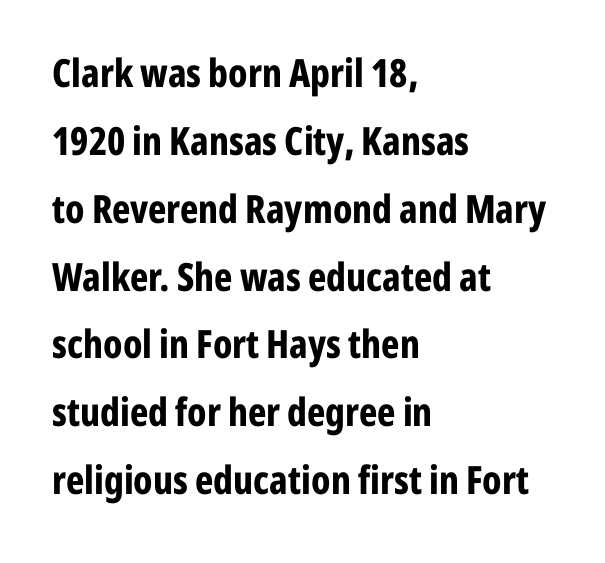
Q: Is the text bold? A: Yes.
Q: Is the text italic (slanted)? A: No, it is upright.
Q: Is the typeface a serif or a sans-serif typeface? A: Sans-serif.
Q: Is the text underlined? A: No.
Q: How is the paragraph aligned? A: Left-aligned.
Q: Is the spacing between letters normal or unusually wide? A: Normal.
Q: Width (condensed, normal, or wide)? A: Condensed.
Q: Stroke contrast? A: Low.
Q: x-height? A: Medium.
Q: Monospaced? A: No.
